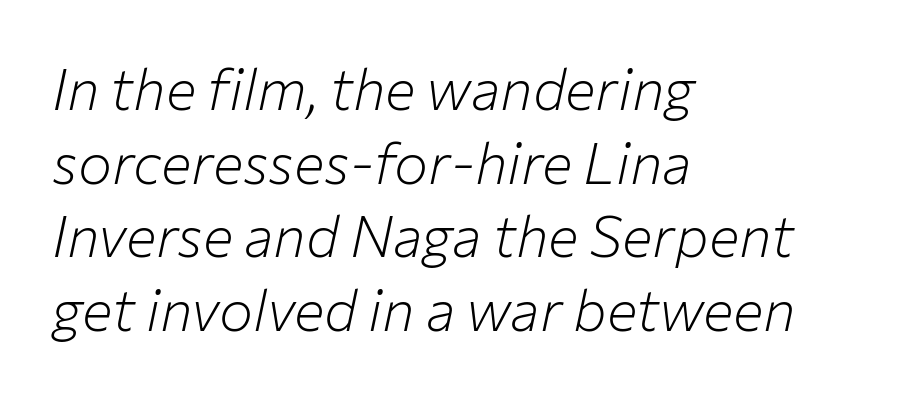
{"italic": "yes", "lean": "right", "slant_degrees": 12, "bold": "no", "weight": "light", "width": "normal", "stroke_contrast": "low", "x_height": "medium", "monospaced": "no", "underline": "no", "align": "left", "line_spacing": "normal", "line_spacing_ratio": 1.29, "letter_spacing": "normal", "letter_spacing_em": 0.0, "glyph_px": 57}
